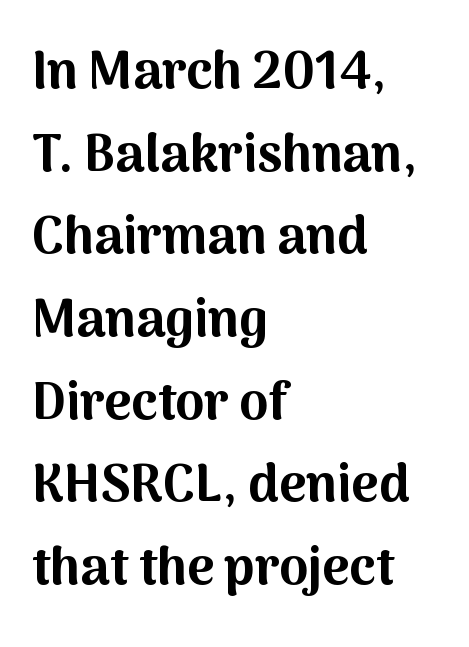
{"serif": "no", "italic": "no", "bold": "yes", "weight": "bold", "width": "normal", "stroke_contrast": "medium", "x_height": "medium", "monospaced": "no", "underline": "no", "align": "left", "line_spacing": "normal", "line_spacing_ratio": 1.59, "letter_spacing": "normal", "letter_spacing_em": 0.0, "glyph_px": 52}
